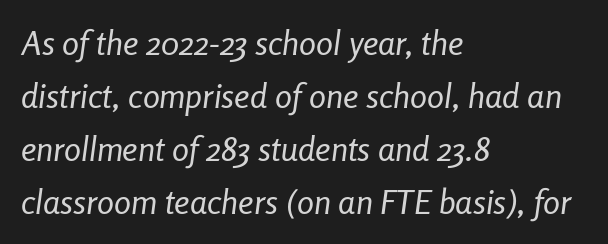
Compared with a typical body face, this is equally light or lighter still. Decoration check: the copy has no underline. Think of a printed novel: that variable character pitch is what you see here. This sample uses an oblique cut, with every glyph tilted off the vertical.
